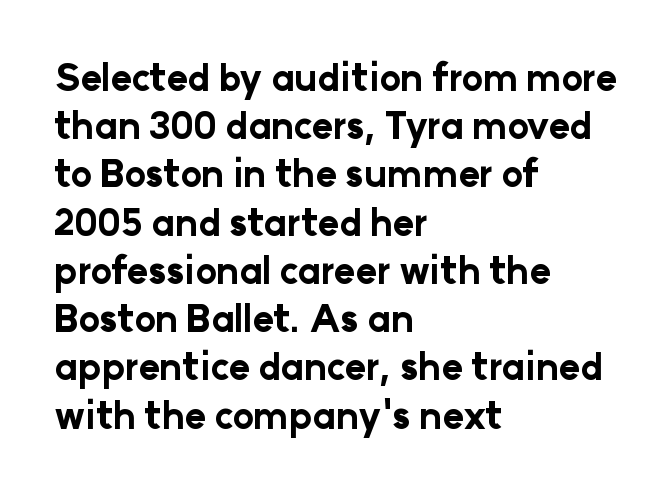
{"serif": "no", "italic": "no", "bold": "yes", "weight": "bold", "width": "normal", "stroke_contrast": "low", "x_height": "medium", "monospaced": "no", "underline": "no", "align": "left", "line_spacing": "normal", "line_spacing_ratio": 1.34, "letter_spacing": "normal", "letter_spacing_em": 0.0, "glyph_px": 36}
